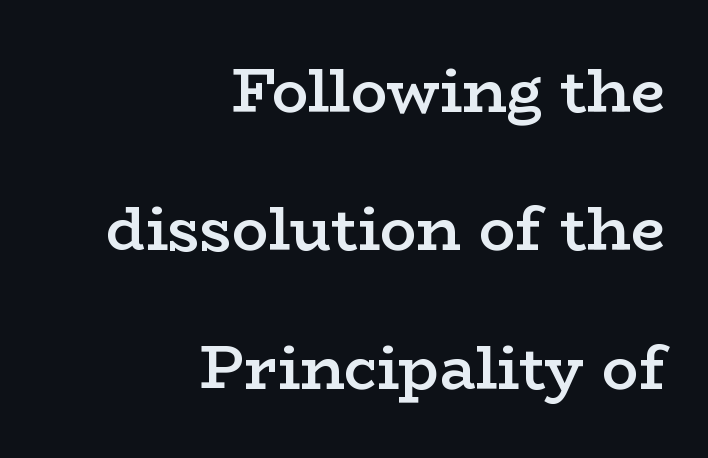
The image shows 61 px semibold, wide serif type, upright; set right-aligned, loose line spacing (2.27x), normal letter spacing, not underlined; low stroke contrast and a medium x-height.
